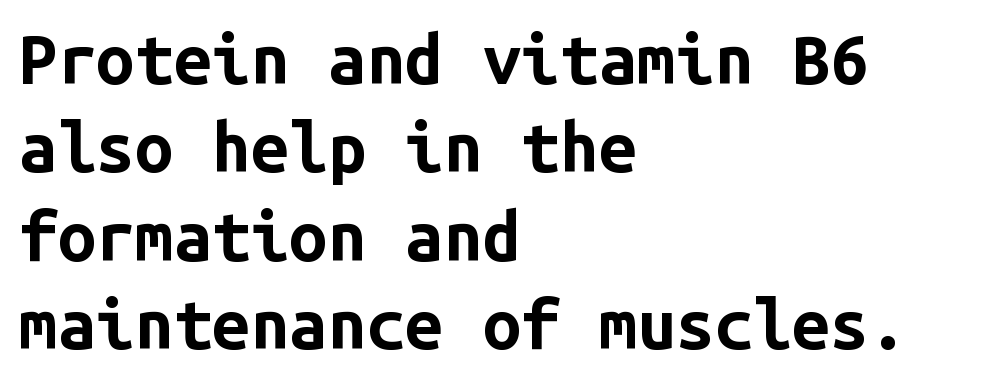
{"serif": "no", "italic": "no", "bold": "yes", "weight": "bold", "width": "normal", "stroke_contrast": "low", "x_height": "medium", "monospaced": "yes", "underline": "no", "align": "left", "line_spacing": "normal", "line_spacing_ratio": 1.28, "letter_spacing": "normal", "letter_spacing_em": 0.0, "glyph_px": 69}
